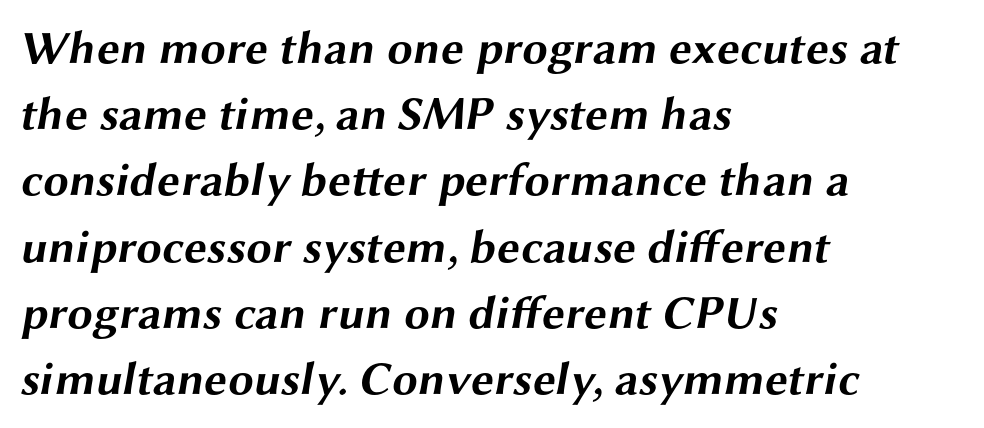
The image shows 46 px bold, wide sans-serif type; set left-aligned, normal line spacing (1.44x), normal letter spacing, not underlined; medium stroke contrast and a medium x-height.
